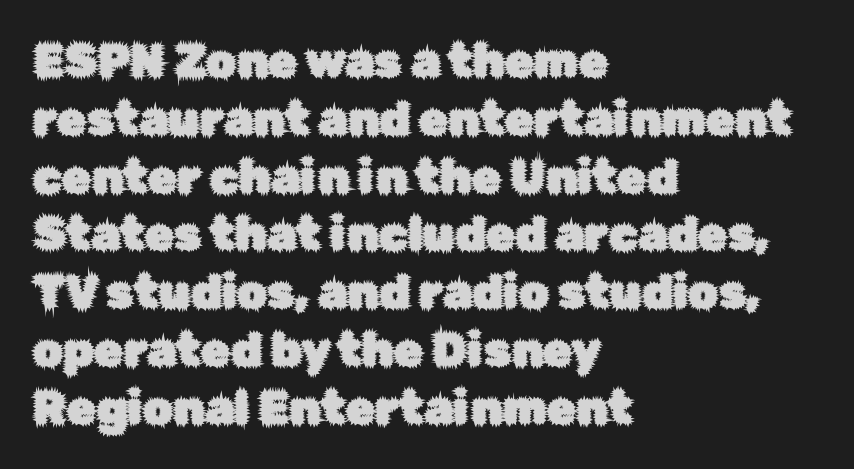
The image shows 47 px sans-serif type, upright; set left-aligned, line spacing 1.23x, normal letter spacing, not underlined; low stroke contrast and a medium x-height.
